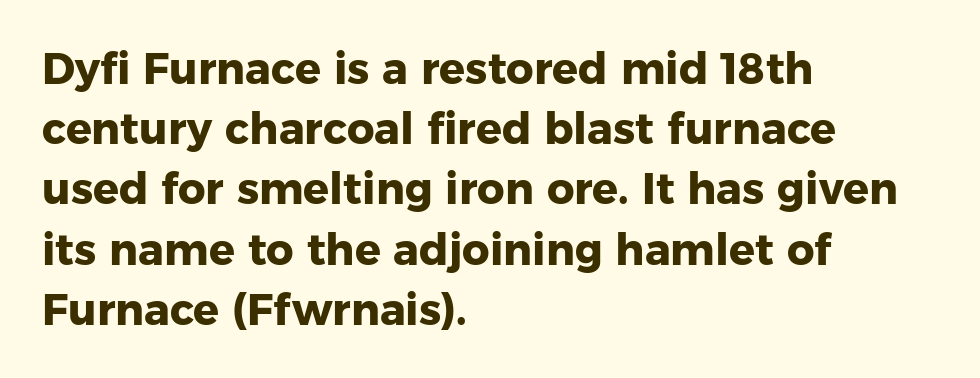
{"serif": "no", "italic": "no", "bold": "yes", "weight": "heavy", "width": "normal", "stroke_contrast": "low", "x_height": "medium", "monospaced": "no", "underline": "no", "align": "left", "line_spacing": "normal", "line_spacing_ratio": 1.4, "letter_spacing": "normal", "letter_spacing_em": 0.0, "glyph_px": 43}
